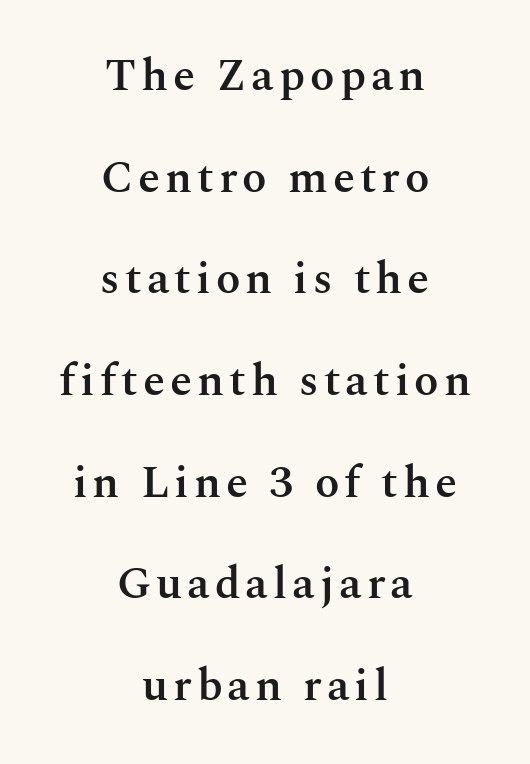
Q: Is the text bold? A: Semi-bold.
Q: Is the text italic (slanted)? A: No, it is upright.
Q: Is the typeface a serif or a sans-serif typeface? A: Serif.
Q: Is the text underlined? A: No.
Q: How is the paragraph aligned? A: Centered.
Q: Is the spacing between lines tight, normal or loose? A: Loose.
Q: Width (condensed, normal, or wide)? A: Normal.
Q: Stroke contrast? A: Medium.
Q: x-height? A: Medium.
Q: Monospaced? A: No.
